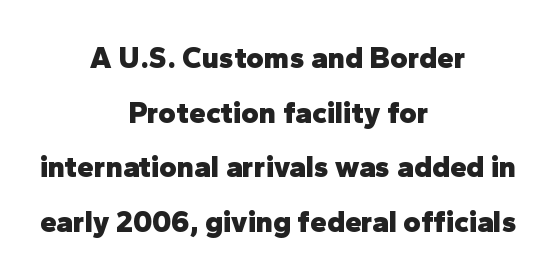
{"serif": "no", "italic": "no", "bold": "yes", "weight": "heavy", "width": "normal", "stroke_contrast": "low", "x_height": "medium", "monospaced": "no", "underline": "no", "align": "center", "line_spacing_ratio": 1.82, "letter_spacing": "normal", "letter_spacing_em": 0.0, "glyph_px": 30}
